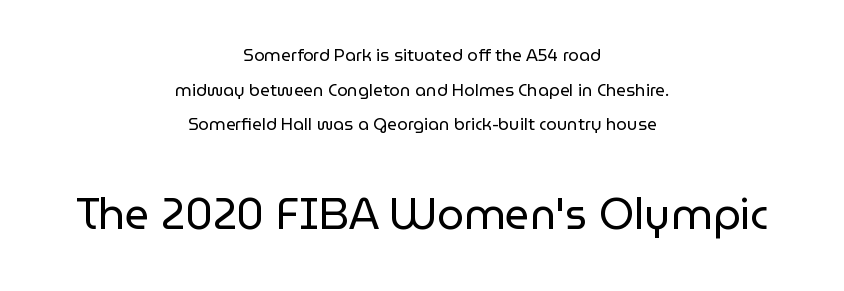
Unbolded letterforms with no extra heft. Upright lettering throughout. Notice the wide empty band between every row — that's loose leading. The composition opens small and finishes big.
